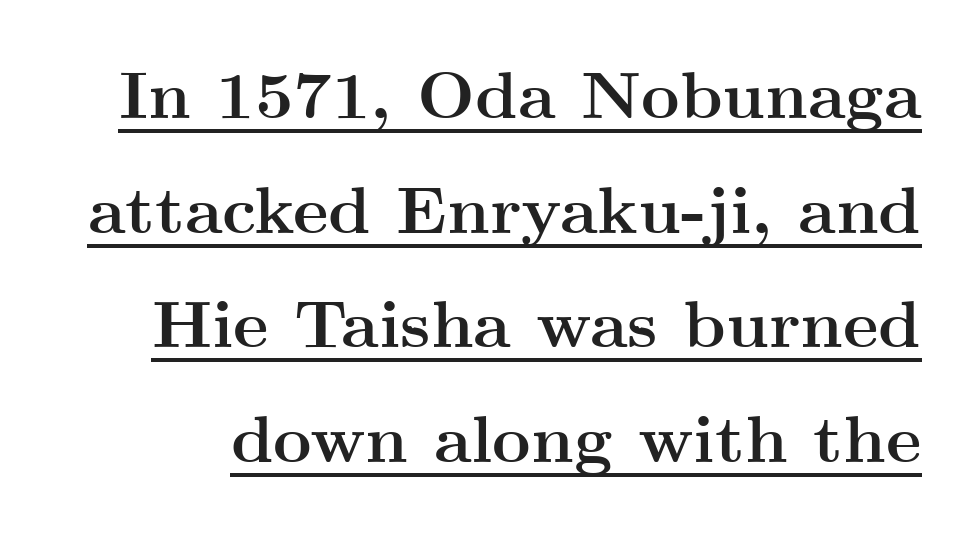
The image shows 67 px semibold, wide serif type, upright; set line spacing 1.71x, normal letter spacing, underlined; medium stroke contrast and a small x-height.
